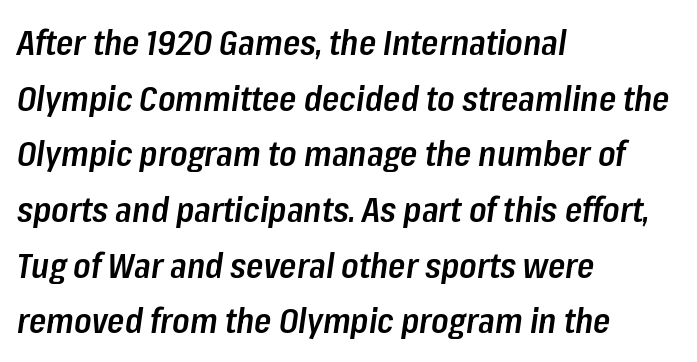
Words float on clear page, feet unadorned. The letters are slanted; this is an italic face. The vertical gap from one line to the next is medium. Emphasis by weight is partial: semibold. Compared with typical body copy, the letter spacing here is the same. The compositor pushed each line to the left boundary.
